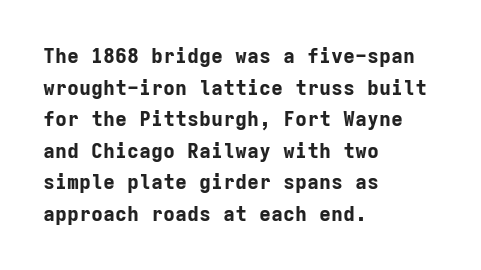
Q: Is the text bold? A: Yes.
Q: Is the text italic (slanted)? A: No, it is upright.
Q: Is the text underlined? A: No.
Q: How is the paragraph aligned? A: Left-aligned.
Q: Is the spacing between letters normal or unusually wide? A: Normal.
Q: Is the spacing between lines tight, normal or loose? A: Normal.
